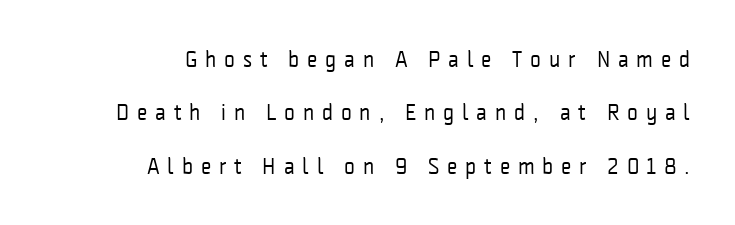
The image shows 23 px text type, upright; set right-aligned, loose line spacing (2.32x), unusually wide letter spacing (+0.34 em), not underlined.
